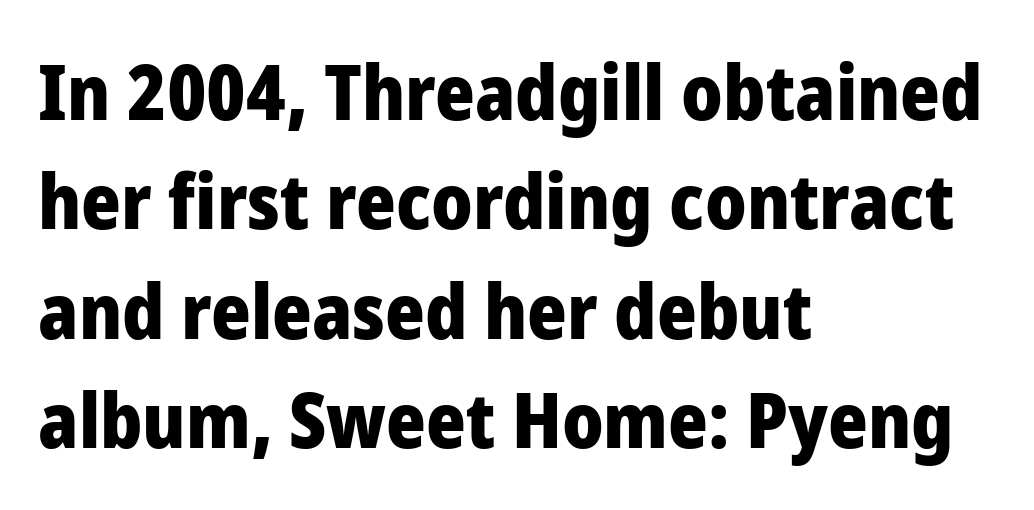
Q: Is the text bold? A: Yes.
Q: Is the text italic (slanted)? A: No, it is upright.
Q: Is the typeface a serif or a sans-serif typeface? A: Sans-serif.
Q: Is the text underlined? A: No.
Q: How is the paragraph aligned? A: Left-aligned.
Q: Is the spacing between letters normal or unusually wide? A: Normal.
Q: Is the spacing between lines tight, normal or loose? A: Normal.
Q: Width (condensed, normal, or wide)? A: Normal.
Q: Stroke contrast? A: Low.
Q: x-height? A: Medium.
Q: Monospaced? A: No.
